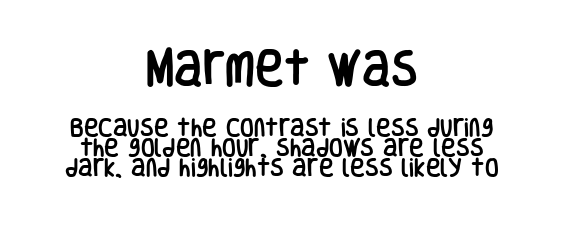
{"serif": "no", "italic": "no", "width": "condensed", "stroke_contrast": "low", "x_height": "large", "monospaced": "no", "underline": "no", "align": "center", "line_spacing": "tight", "line_spacing_ratio": 1.0, "letter_spacing": "normal", "letter_spacing_em": 0.0, "larger_block": "first", "size_ratio": 1.95, "glyph_px": 39}
